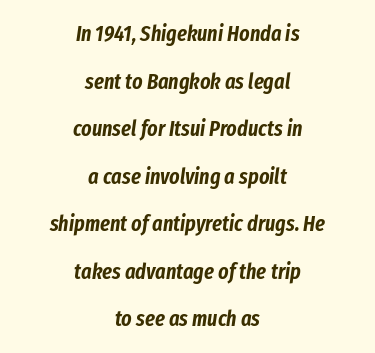
The image shows 22 px text type, italic (leaning right); set centered, loose line spacing (2.16x), normal letter spacing, not underlined.
